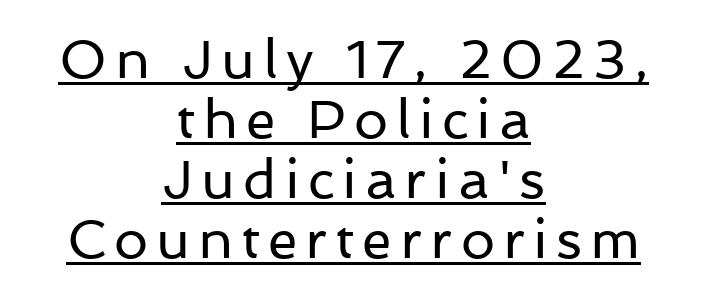
The image shows 54 px regular-weight sans-serif type, upright; set centered, tight line spacing (1.11x), underlined; low stroke contrast and a medium x-height.
